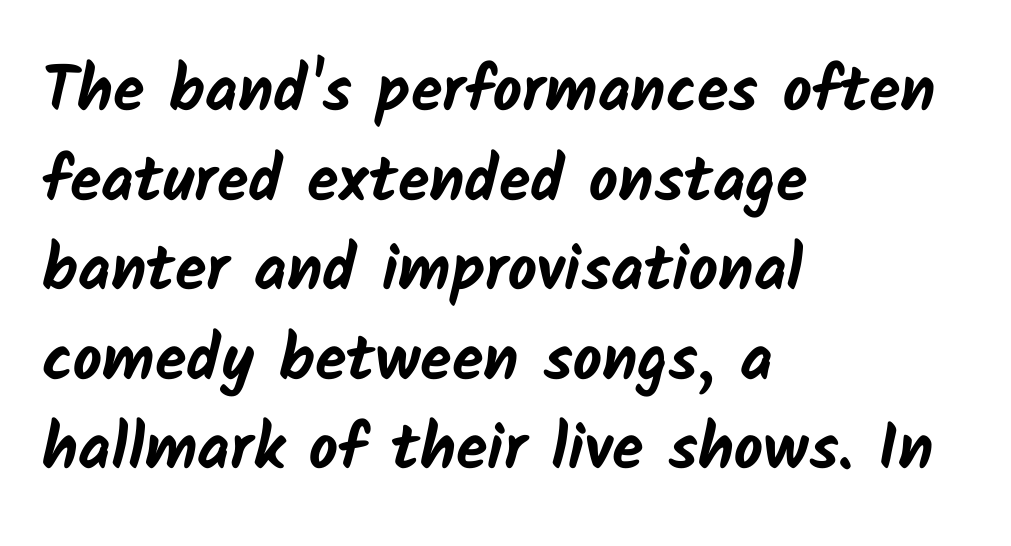
{"serif": "no", "bold": "yes", "weight": "bold", "width": "normal", "stroke_contrast": "low", "x_height": "medium", "monospaced": "no", "underline": "no", "align": "left", "line_spacing": "normal", "line_spacing_ratio": 1.4, "letter_spacing": "normal", "letter_spacing_em": 0.0, "glyph_px": 64}
